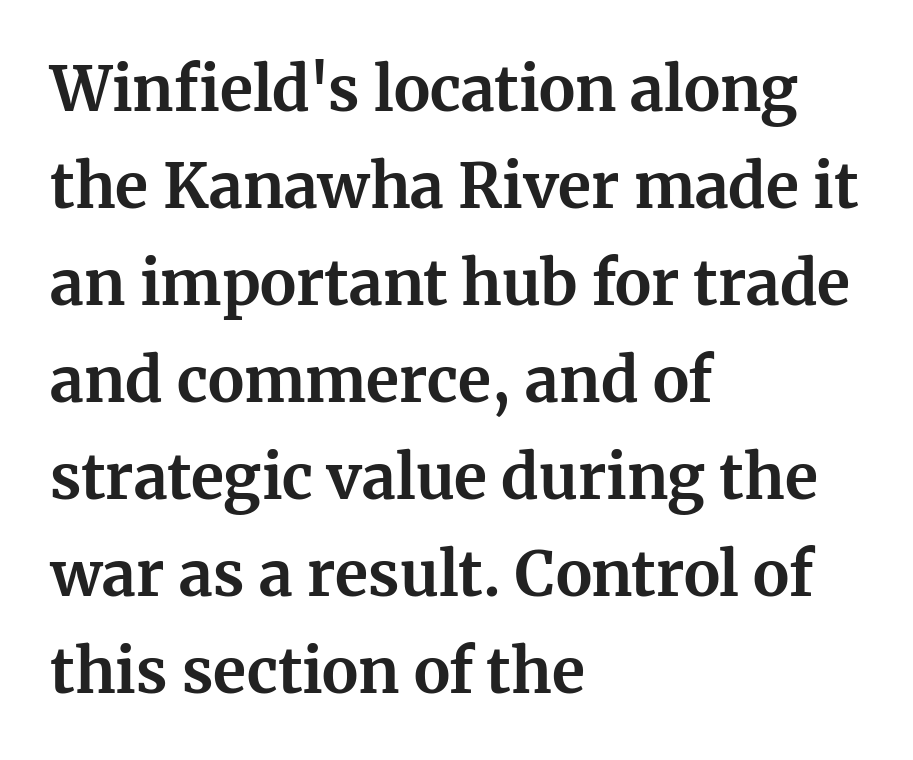
Letter spacing: default. To sum up the face: it has serifs. Ascenders rise straight up at ninety degrees. Character widths vary here, with narrow letters taking less room than wide ones. The characters look thick and weighty, a clear bold.
